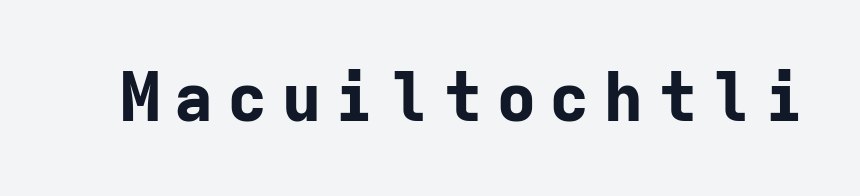
You can tell it's not italic because the verticals are truly vertical. These lines carry a lot of weight — the face is fully bold. Each row of text sits above clean, open space. Unlike a traditional serif, this face leaves its strokes unadorned. Each letter, wide or thin by design, is forced into the same width here.
